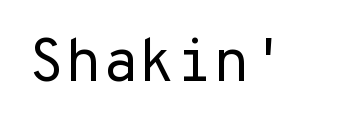
Fixed-width glyphs throughout — classic coding-font behaviour. How are the letters spaced? Ordinarily, with no added tracking. The axis of the letterforms is exactly vertical. A quiet, ordinary-to-light weight characterises the typeface.
